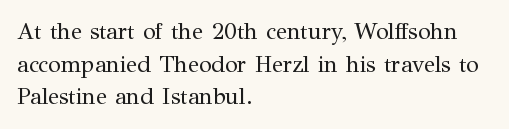
Characters follow at the spacing the type designer built in. The letterforms sit at book weight or below. Rendered with straight, roman letterforms. The rows are spaced the way most documents space them. The strip under each line holds only bare page.
